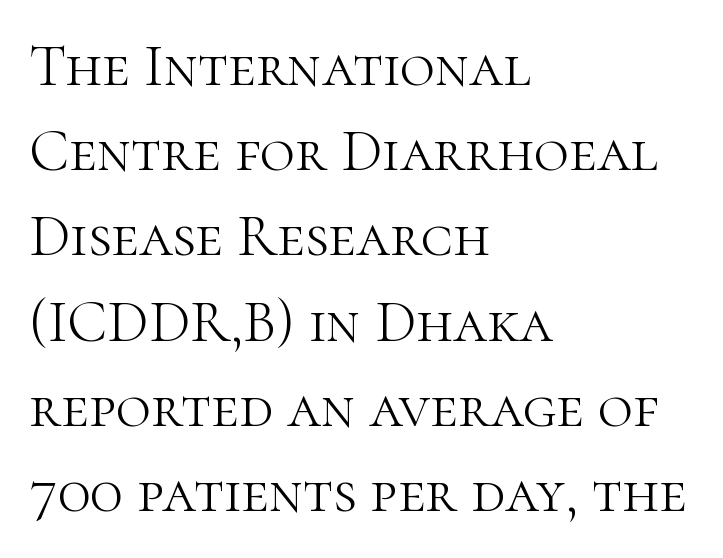
What stands out about the letter spacing? Nothing — it is the standard amount. This is serif lettering, the kind often seen in printed books. The type sits square on the baseline with zero lean. A typesetter would call this leading conventional body-copy spacing.
